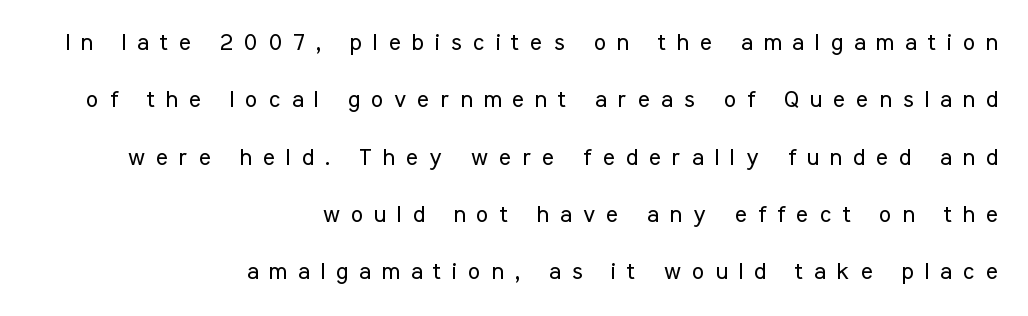
{"italic": "no", "bold": "no", "underline": "no", "align": "right", "line_spacing": "loose", "line_spacing_ratio": 2.49, "letter_spacing": "wide", "letter_spacing_em": 0.48, "glyph_px": 23}
